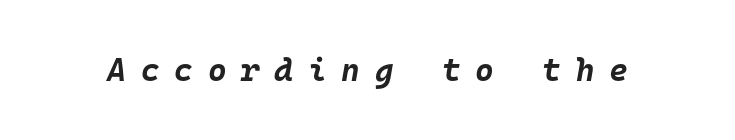
Monospaced: the letters line up in strict vertical columns. Underline: absent. The face used here has the dense, thick strokes of a bold. There's an unmistakable incline to the writing here.
